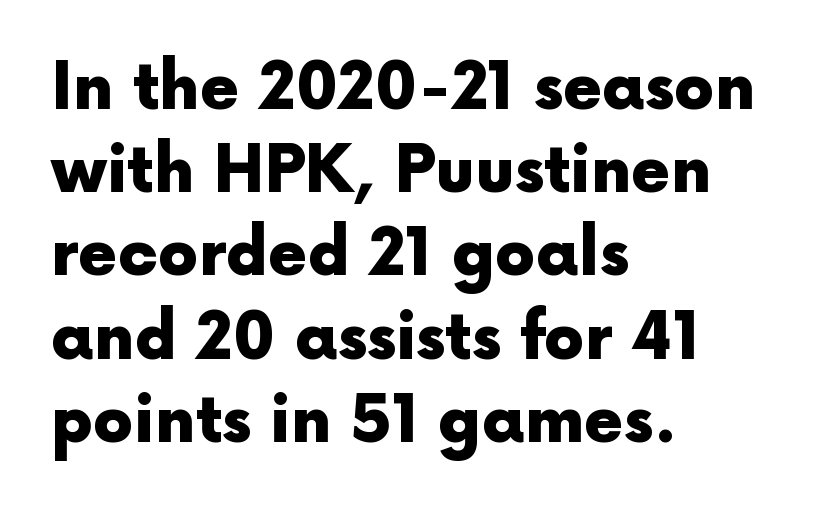
Q: Is the text bold? A: Yes.
Q: Is the text italic (slanted)? A: No, it is upright.
Q: Is the typeface a serif or a sans-serif typeface? A: Sans-serif.
Q: Is the text underlined? A: No.
Q: How is the paragraph aligned? A: Left-aligned.
Q: Is the spacing between letters normal or unusually wide? A: Normal.
Q: Is the spacing between lines tight, normal or loose? A: Normal.
Q: Width (condensed, normal, or wide)? A: Normal.
Q: x-height? A: Medium.
Q: Monospaced? A: No.
